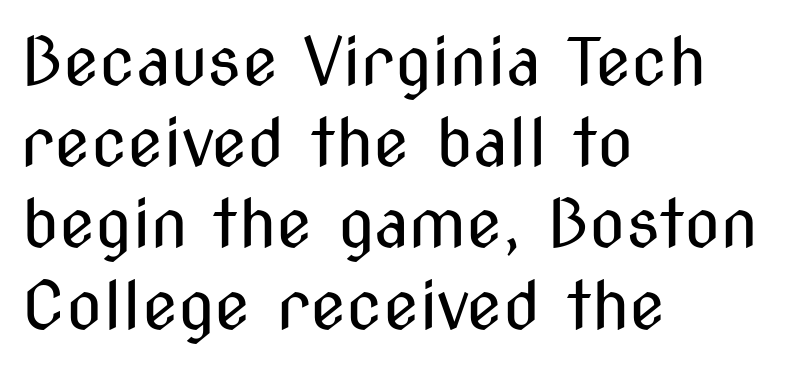
The image shows 66 px regular-weight, condensed sans-serif type, upright; set left-aligned, line spacing 1.23x, normal letter spacing, not underlined; medium stroke contrast and a medium x-height.
